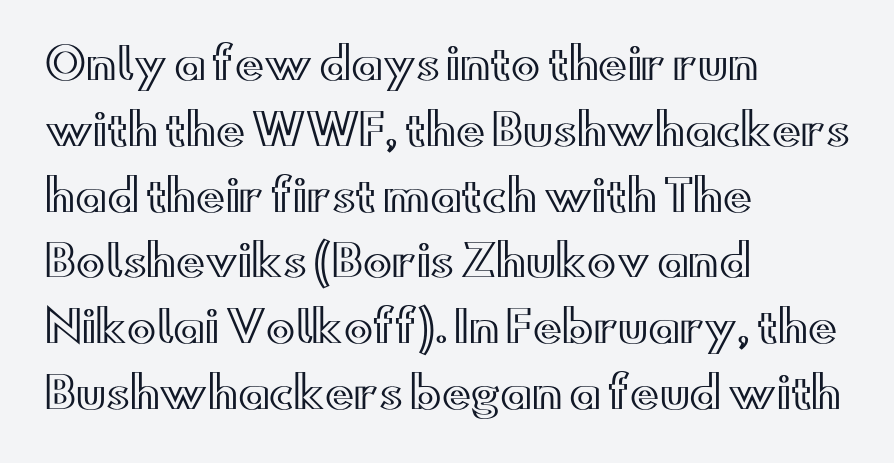
The typesetter chose a ragged-right arrangement here. Looks like regular typesetting: each glyph gets only the width it needs. This sample keeps an unexceptional amount of space between lines. Is the letter spacing exaggerated? No — it looks like the ordinary default. The string is rendered with underlining switched off.
